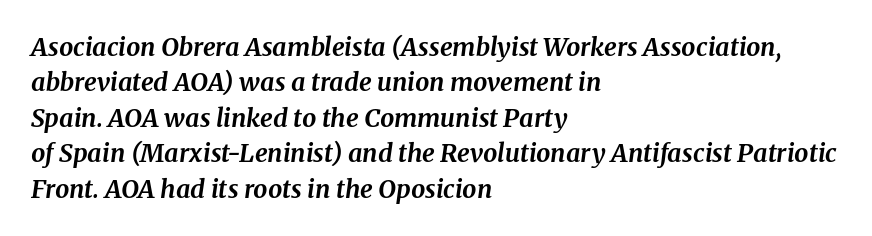
The image shows 25 px bold type, italic (leaning right); set left-aligned, normal line spacing (1.42x), normal letter spacing, not underlined.
